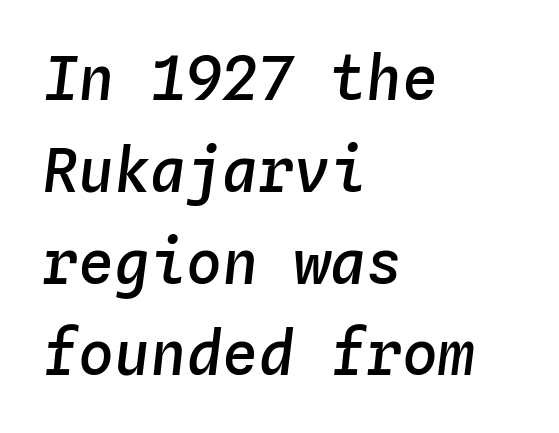
Here the designer chose a console-style face with uniform glyph widths. Just letters on the line, the space beneath them empty. When letters slant like this, we call the style italic. Honestly, the letter spacing is just normal — you wouldn't notice it.
